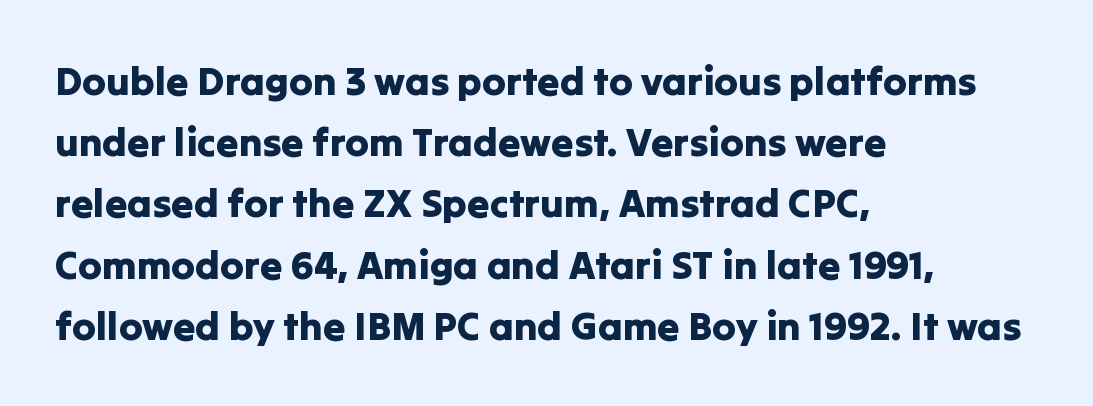
The image shows 40 px sans-serif type, upright; set left-aligned, normal line spacing (1.53x), normal letter spacing, not underlined; low stroke contrast and a medium x-height.
